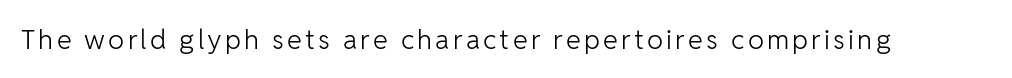
Q: Is the text bold? A: No.
Q: Is the text italic (slanted)? A: No, it is upright.
Q: Is the text underlined? A: No.
